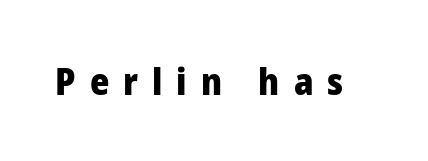
The image shows 37 px heavy sans-serif type, upright; set unusually wide letter spacing (+0.38 em), not underlined; low stroke contrast and a medium x-height.
